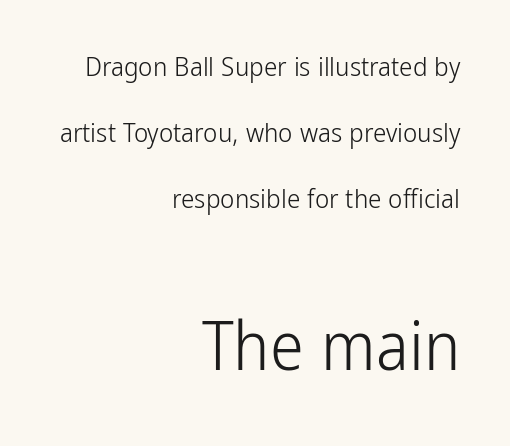
Q: Is the text bold? A: No.
Q: Is the text italic (slanted)? A: No, it is upright.
Q: Is the typeface a serif or a sans-serif typeface? A: Sans-serif.
Q: Is the text underlined? A: No.
Q: How is the paragraph aligned? A: Right-aligned.
Q: Is the spacing between letters normal or unusually wide? A: Normal.
Q: Is the spacing between lines tight, normal or loose? A: Loose.
Q: Which block of text is set in a larger size, the first (top) or the second (bottom)? A: The second (bottom) one.
Q: Width (condensed, normal, or wide)? A: Condensed.
Q: Stroke contrast? A: Low.
Q: x-height? A: Medium.
Q: Monospaced? A: No.
